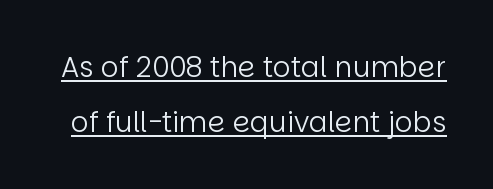
Q: Is the text bold? A: No.
Q: Is the text italic (slanted)? A: No, it is upright.
Q: Is the typeface a serif or a sans-serif typeface? A: Sans-serif.
Q: Is the text underlined? A: Yes.
Q: Is the spacing between letters normal or unusually wide? A: Normal.
Q: Is the spacing between lines tight, normal or loose? A: Loose.
Q: Width (condensed, normal, or wide)? A: Normal.
Q: Stroke contrast? A: Low.
Q: x-height? A: Large.
Q: Monospaced? A: No.
